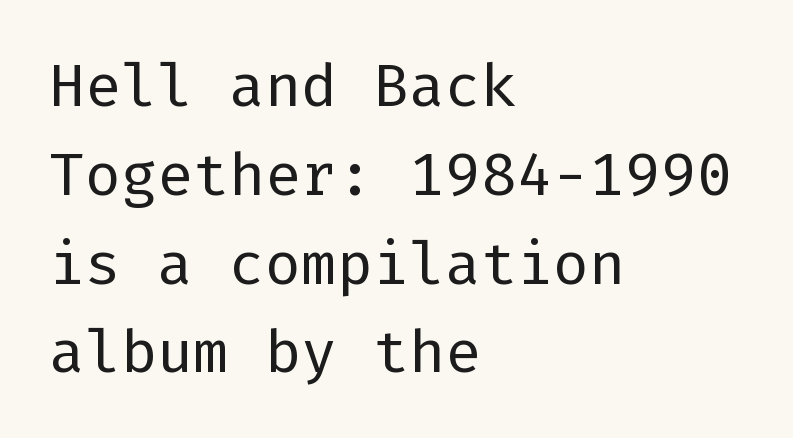
Stroke mass is kept to a normal reading level or below. The space beneath each line is pristine and unruled. This sample uses a sans-serif face. Is the block centered? No — it sits flush against the left margin. The passage shown has conventional tracking throughout.
